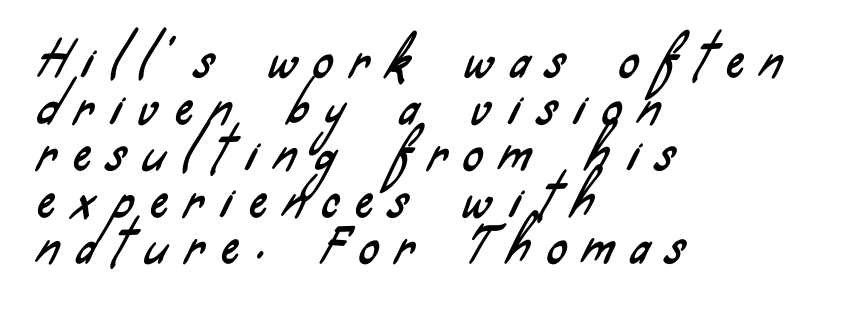
{"serif": "no", "width": "condensed", "stroke_contrast": "low", "x_height": "small", "monospaced": "no", "underline": "no", "align": "left", "line_spacing": "tight", "line_spacing_ratio": 0.97, "letter_spacing": "wide", "letter_spacing_em": 0.37, "glyph_px": 48}
